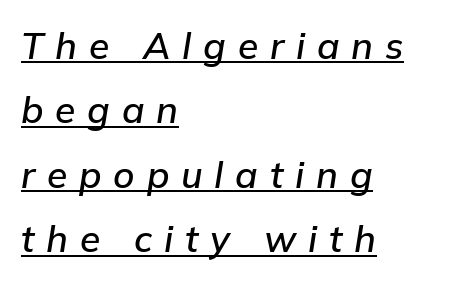
The image shows 37 px text type, italic (leaning right); set left-aligned, line spacing 1.74x, unusually wide letter spacing (+0.32 em), underlined; low stroke contrast and a medium x-height.
